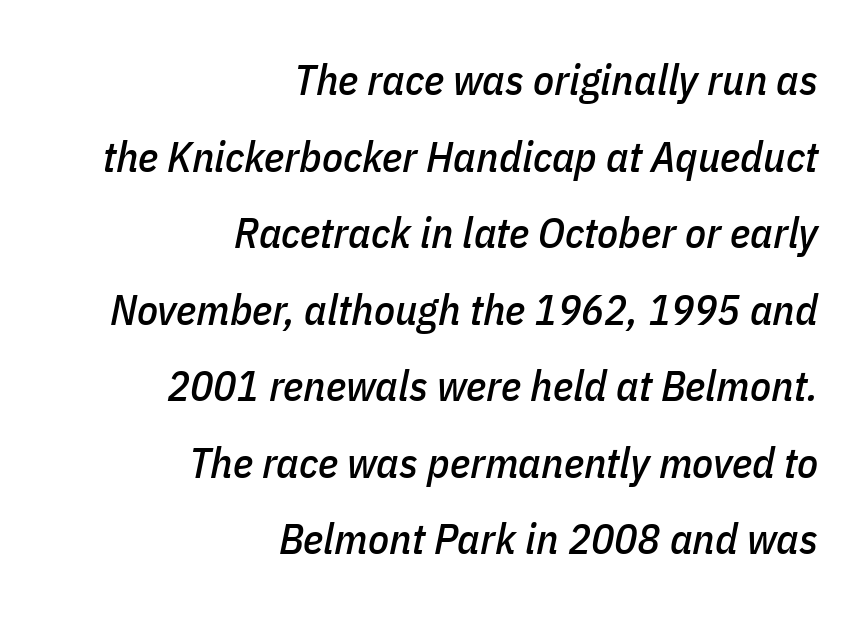
{"italic": "yes", "lean": "right", "slant_degrees": 11, "width": "condensed", "stroke_contrast": "low", "x_height": "medium", "monospaced": "no", "underline": "no", "align": "right", "line_spacing_ratio": 1.78, "letter_spacing": "normal", "letter_spacing_em": 0.0, "glyph_px": 43}
